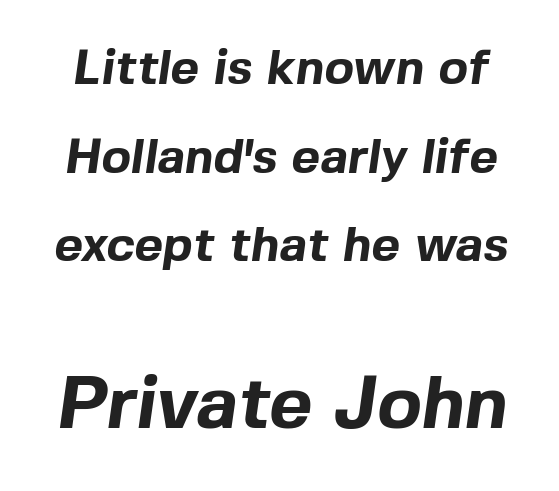
Size hierarchy here favors the trailing block over the leading one. Set as a true bold cut, around the 700 mark. This rendering leaves character spacing at its baseline value. This rendering features lettering with no underline. This sample has the flowing, uneven cadence of proportional lettering.
